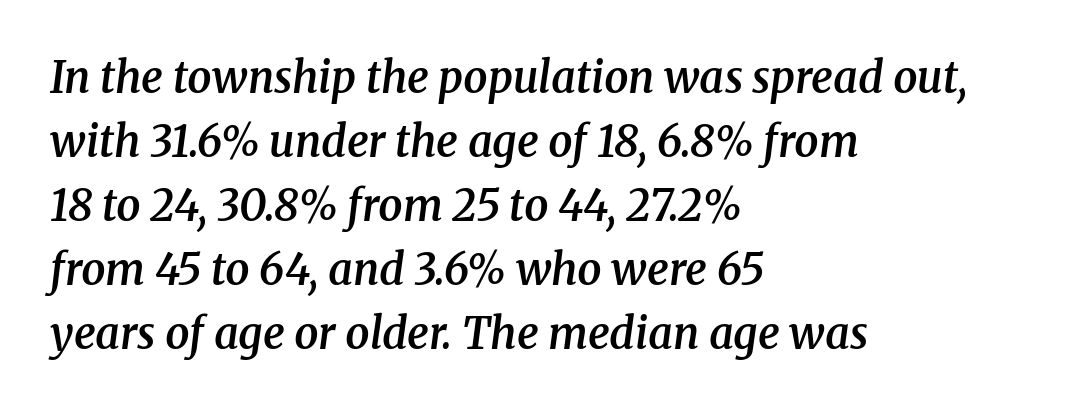
The image shows 43 px semibold serif type, italic (leaning right); set left-aligned, normal line spacing (1.49x), normal letter spacing, not underlined; medium stroke contrast and a medium x-height.
